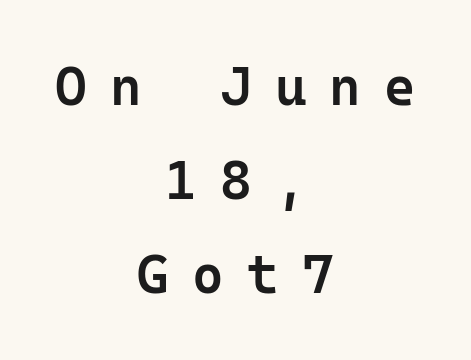
{"serif": "no", "italic": "no", "bold": "semi", "weight": "semibold", "width": "normal", "stroke_contrast": "low", "x_height": "medium", "monospaced": "yes", "underline": "no", "align": "center", "line_spacing_ratio": 1.74, "letter_spacing": "wide", "letter_spacing_em": 0.43, "glyph_px": 54}
